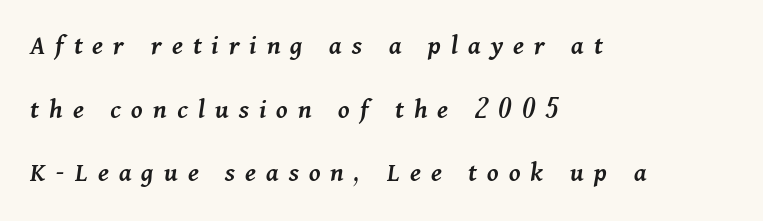
Q: Is the text bold? A: Semi-bold.
Q: Is the text italic (slanted)? A: Yes, it leans right by about 11 degrees.
Q: Is the text underlined? A: No.
Q: How is the paragraph aligned? A: Left-aligned.
Q: Is the spacing between letters normal or unusually wide? A: Unusually wide.
Q: Is the spacing between lines tight, normal or loose? A: Loose.
Q: Width (condensed, normal, or wide)? A: Normal.
Q: Stroke contrast? A: Medium.
Q: x-height? A: Medium.
Q: Monospaced? A: No.
